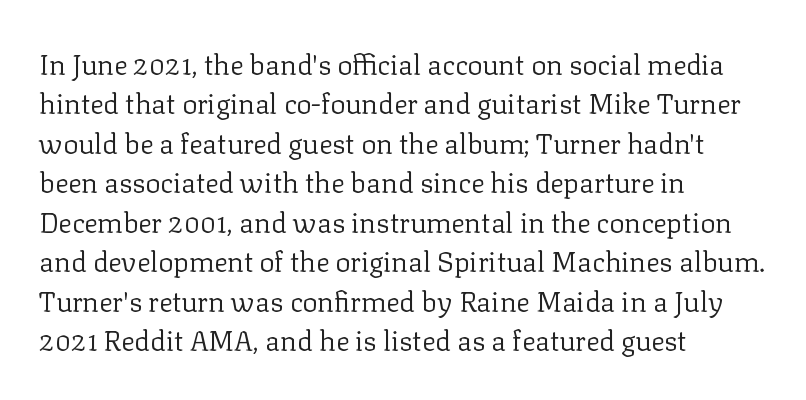
{"serif": "yes", "italic": "no", "bold": "no", "weight": "regular", "width": "normal", "stroke_contrast": "low", "x_height": "medium", "monospaced": "no", "underline": "no", "align": "left", "line_spacing": "normal", "line_spacing_ratio": 1.41, "letter_spacing": "normal", "letter_spacing_em": 0.0, "glyph_px": 28}
